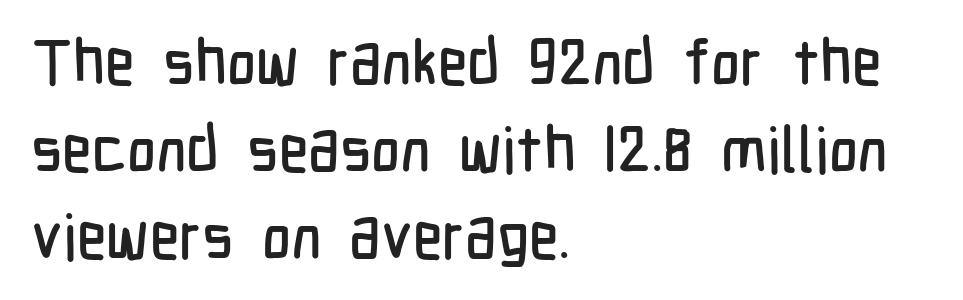
These lines are rendered in a variable-pitch font. Each new line begins a customary step beneath the previous one. What stands out about the letter spacing? Nothing — it is the standard amount. The axis of the letterforms is exactly vertical. The text was rendered using a sans face with plain stroke endings.
